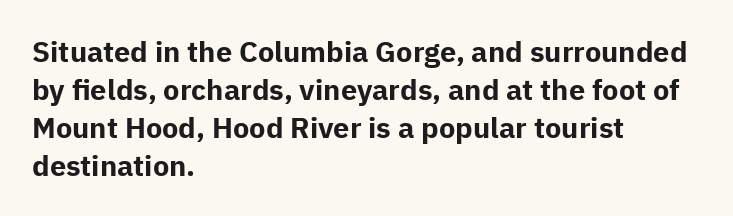
Alignment: flush left. Does extra space separate the letters? No, they use regular spacing. Varying glyph widths throughout — classic text-font behaviour. One glance says typical: line gaps are just what's usual. Descender tails drop into unmarked territory. It's the straight-up-and-down kind of type.
